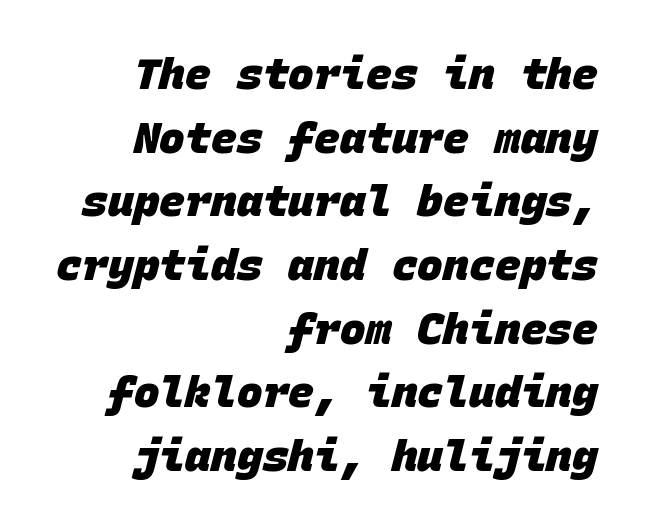
The image shows 43 px heavy sans-serif type, monospaced; set right-aligned, normal line spacing (1.48x), normal letter spacing, not underlined; low stroke contrast and a large x-height.
